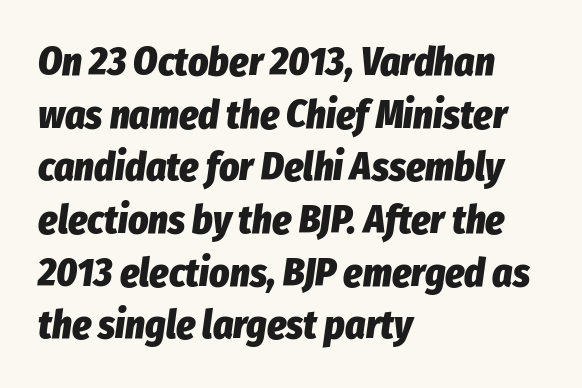
The image shows 39 px heavy, condensed type, italic (leaning right); set left-aligned, normal line spacing (1.35x), normal letter spacing, not underlined; low stroke contrast and a medium x-height.
